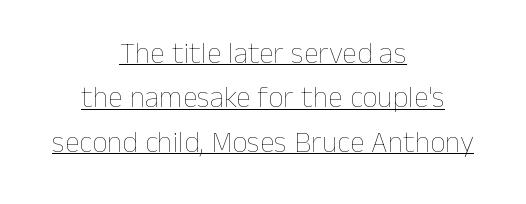
Q: Is the text bold? A: No.
Q: Is the text italic (slanted)? A: No, it is upright.
Q: Is the text underlined? A: Yes.
Q: How is the paragraph aligned? A: Centered.
Q: Is the spacing between letters normal or unusually wide? A: Normal.
Q: Is the spacing between lines tight, normal or loose? A: Normal.
Q: Width (condensed, normal, or wide)? A: Normal.
Q: Stroke contrast? A: Low.
Q: x-height? A: Medium.
Q: Monospaced? A: No.
